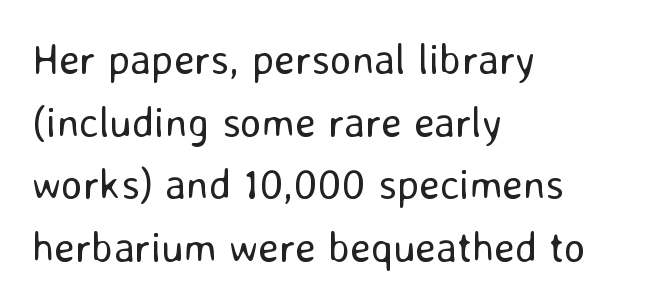
Stroke mass is kept to a normal reading level or below. The rendering shows plain stroke endings on the letterforms — a sans-serif design. Notice how the stems are strictly vertical — no italics here. The passage shown is not underscored anywhere.
